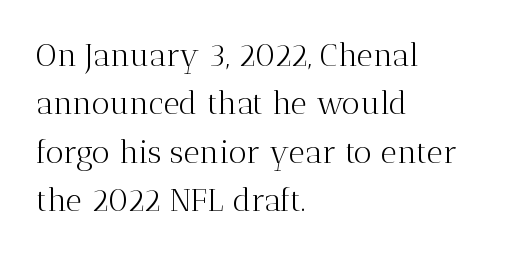
The image shows 31 px light serif type, upright; set left-aligned, normal line spacing (1.56x), normal letter spacing, not underlined; medium stroke contrast and a medium x-height.
